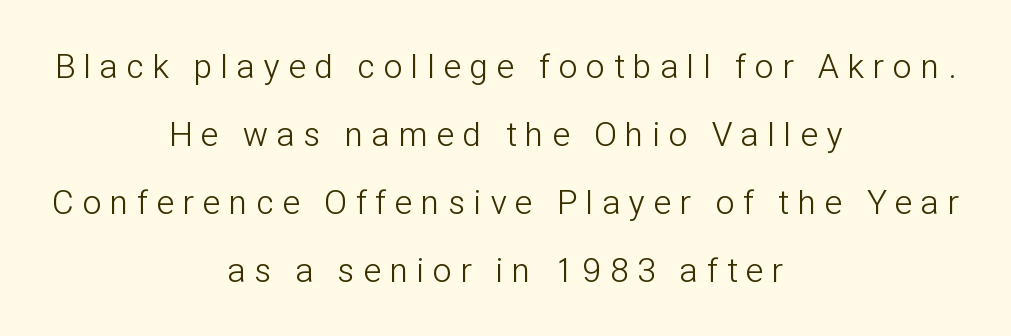
The image shows 34 px light, condensed sans-serif type, upright; set centered, loose line spacing (2.0x), unusually wide letter spacing (+0.27 em), not underlined; low stroke contrast and a medium x-height.
